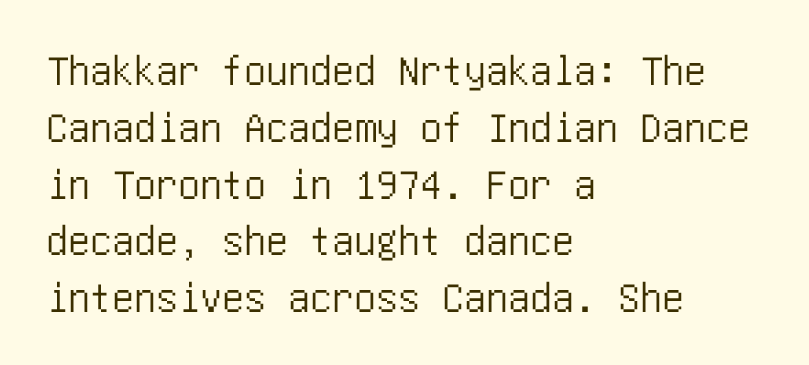
Q: Is the text italic (slanted)? A: No, it is upright.
Q: Is the typeface a serif or a sans-serif typeface? A: Sans-serif.
Q: Is the text underlined? A: No.
Q: How is the paragraph aligned? A: Left-aligned.
Q: Is the spacing between letters normal or unusually wide? A: Normal.
Q: Is the spacing between lines tight, normal or loose? A: Normal.
Q: Width (condensed, normal, or wide)? A: Condensed.
Q: Stroke contrast? A: Low.
Q: x-height? A: Large.
